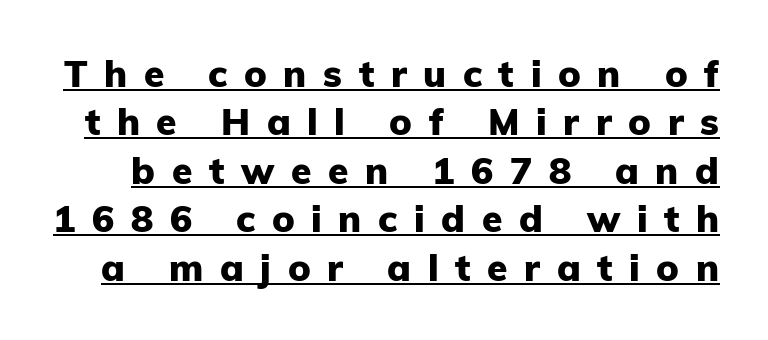
The image shows 37 px heavy sans-serif type, upright; set normal line spacing (1.31x), unusually wide letter spacing (+0.45 em), underlined; low stroke contrast and a medium x-height.
